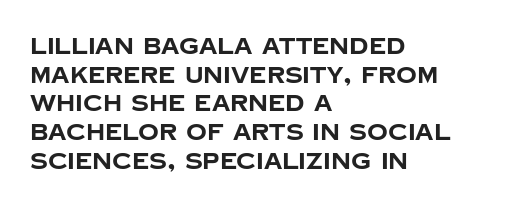
{"italic": "no", "bold": "yes", "underline": "no", "align": "left", "line_spacing": "normal", "line_spacing_ratio": 1.25, "letter_spacing": "normal", "letter_spacing_em": 0.0, "glyph_px": 23}
